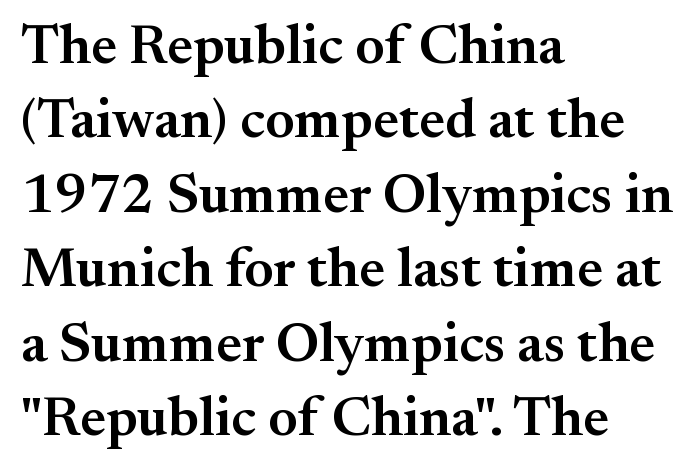
The image shows 56 px semibold serif type, upright; set left-aligned, normal line spacing (1.33x), normal letter spacing, not underlined; medium stroke contrast and a small x-height.
